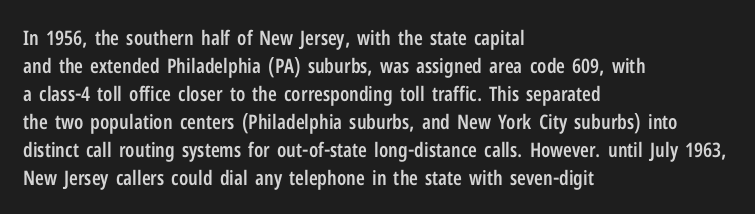
{"italic": "no", "bold": "semi", "underline": "no", "align": "left", "line_spacing": "normal", "line_spacing_ratio": 1.4, "letter_spacing": "normal", "letter_spacing_em": 0.0, "glyph_px": 20}
